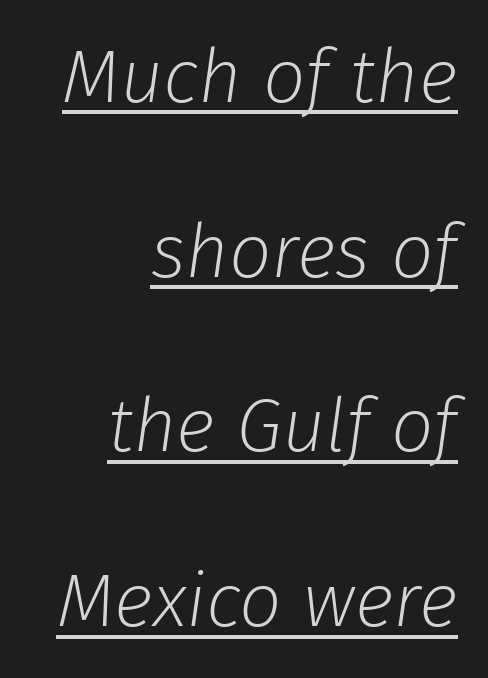
Q: Is the text bold? A: No.
Q: Is the text italic (slanted)? A: Yes, it leans right by about 8 degrees.
Q: Is the text underlined? A: Yes.
Q: How is the paragraph aligned? A: Right-aligned.
Q: Is the spacing between letters normal or unusually wide? A: Normal.
Q: Is the spacing between lines tight, normal or loose? A: Loose.
Q: Width (condensed, normal, or wide)? A: Normal.
Q: Stroke contrast? A: Low.
Q: x-height? A: Medium.
Q: Monospaced? A: No.
